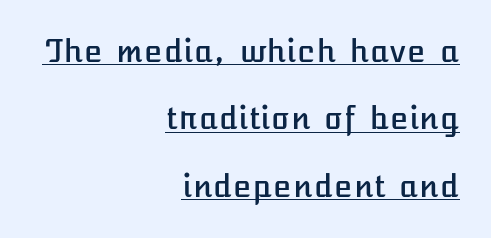
Casual observation: everything's shoved over to the right. These characters rest on top of a visible drawn line. A roman cut, with each character standing at attention. Interline gaps are noticeably wide in this sample. The type is set solid horizontally, with unmodified tracking.
